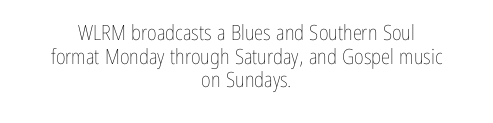
The image shows 21 px text type, upright; set centered, tight line spacing (1.12x), normal letter spacing, not underlined.
